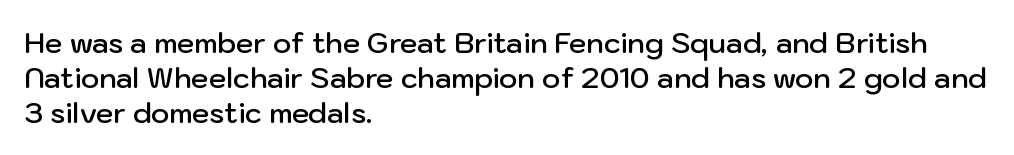
The image shows 28 px semibold sans-serif type, upright; set left-aligned, normal line spacing (1.25x), normal letter spacing, not underlined; low stroke contrast and a medium x-height.
